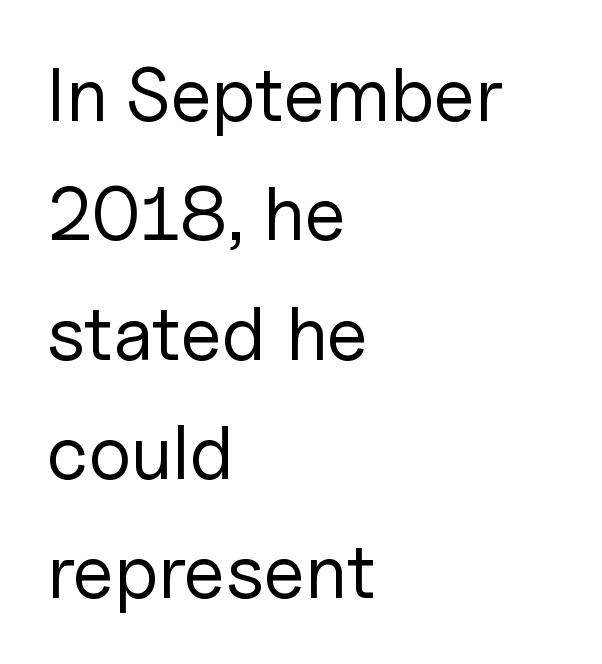
Leftover space on each line is placed entirely after the last word. The baseline area is clear. Compared with typical paragraphs, the rows here are spaced about the same. The line texture is even and compact thanks to regular tracking.
